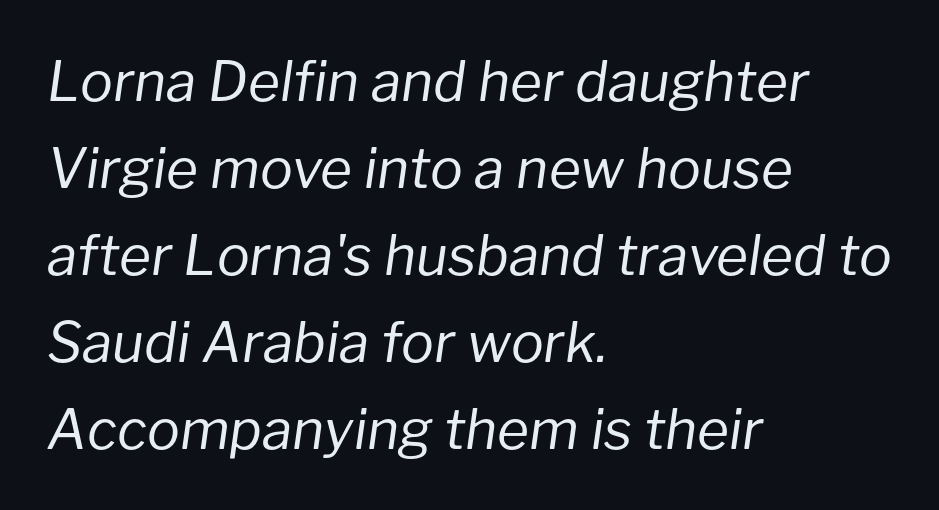
Q: Is the text bold? A: No.
Q: Is the text italic (slanted)? A: Yes, it leans right by about 8 degrees.
Q: Is the text underlined? A: No.
Q: How is the paragraph aligned? A: Left-aligned.
Q: Is the spacing between letters normal or unusually wide? A: Normal.
Q: Is the spacing between lines tight, normal or loose? A: Normal.
Q: Width (condensed, normal, or wide)? A: Normal.
Q: Stroke contrast? A: Low.
Q: x-height? A: Medium.
Q: Monospaced? A: No.
